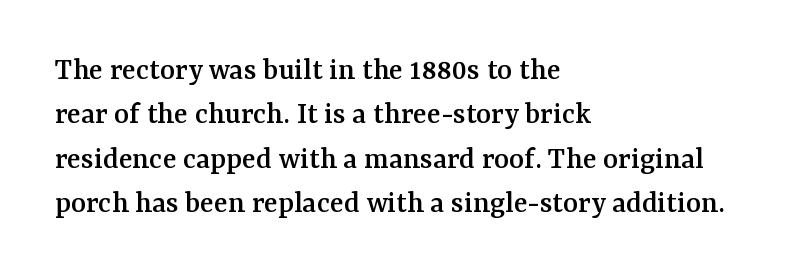
The image shows 32 px serif type, upright; set left-aligned, normal line spacing (1.39x), normal letter spacing, not underlined; medium stroke contrast and a medium x-height.
